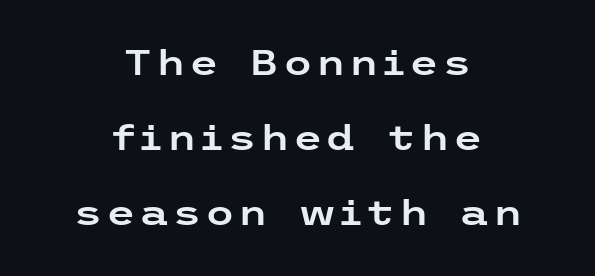
The designer went with a sans here, leaving each stem footless. The font's upright variant was chosen for this text. Regarding leading, the lines here are spaced well apart. Both edges are ragged and mirror each other, which tells us the setting is centered.
